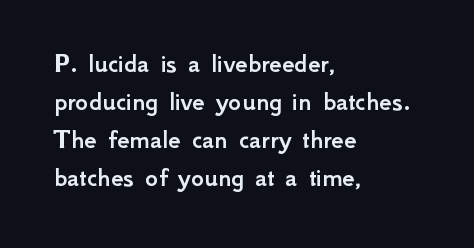
These lines are rendered in a variable-pitch font. When letters stand straight like this, we call the style roman or upright. The gaps between neighbouring characters are ordinary and unremarkable. The lines in this sample share a left origin and differ only in where they stop. Typographically, this falls in the sans-serif category. Line spacing here is normal.
